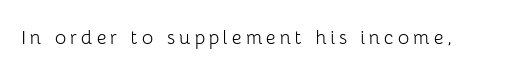
{"italic": "no", "bold": "no", "underline": "no", "glyph_px": 24}
